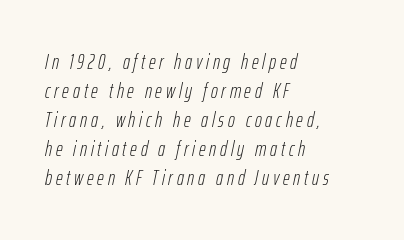
The passage shown stacks its lines at a standard gap. The baseline area is clear. Weight class: somewhere from thin through regular. If you drew a ruler down the left edge, every line would touch it. Slanted lettering throughout.
